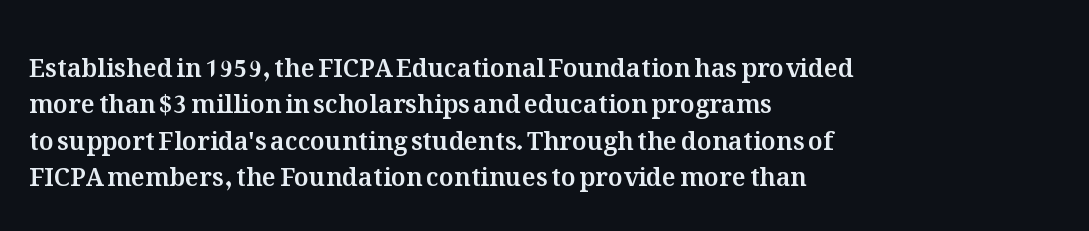
{"italic": "no", "underline": "no", "align": "left", "line_spacing": "normal", "line_spacing_ratio": 1.46, "letter_spacing": "normal", "letter_spacing_em": 0.0, "glyph_px": 25}
